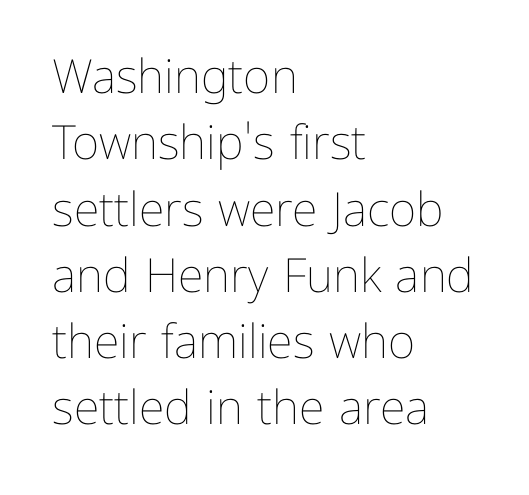
The image shows 47 px thin type, upright; set left-aligned, normal line spacing (1.41x), normal letter spacing, not underlined; low stroke contrast and a medium x-height.
